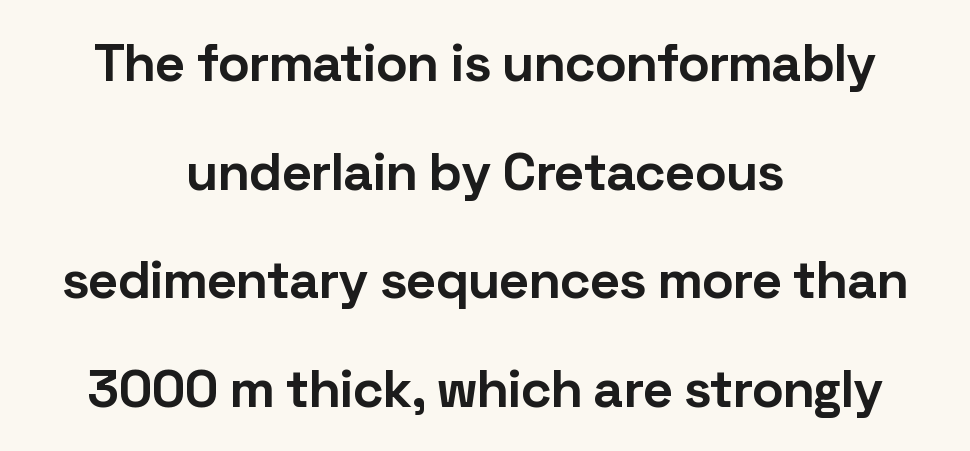
Q: Is the text bold? A: Yes.
Q: Is the text italic (slanted)? A: No, it is upright.
Q: Is the typeface a serif or a sans-serif typeface? A: Sans-serif.
Q: Is the text underlined? A: No.
Q: How is the paragraph aligned? A: Centered.
Q: Is the spacing between letters normal or unusually wide? A: Normal.
Q: Is the spacing between lines tight, normal or loose? A: Loose.
Q: Width (condensed, normal, or wide)? A: Normal.
Q: Stroke contrast? A: Low.
Q: x-height? A: Medium.
Q: Monospaced? A: No.
